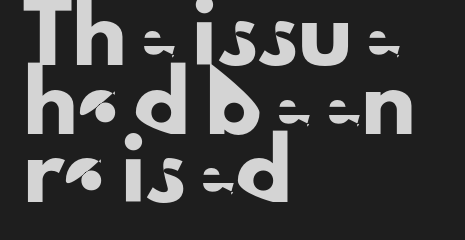
Varying glyph widths throughout — classic text-font behaviour. You can tell from the bare stems that sans-serif type was used. Reading down the column, the eye jumps a familiar distance to each next line. Tracking here is standard; glyphs follow each other at the usual distance. Underline: absent. Line beginnings align vertically; line endings do not.
